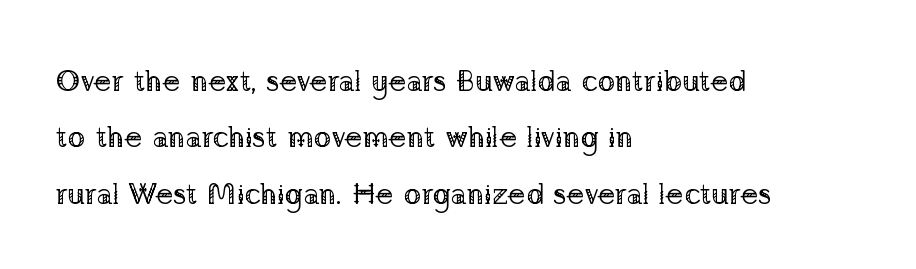
The image shows 30 px regular-weight serif type, upright; set left-aligned, line spacing 1.88x, normal letter spacing, not underlined; low stroke contrast and a medium x-height.
